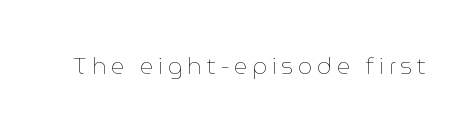
It's the straight-up-and-down kind of type. No extra ink here — the face is not bold. Descender tails drop into unmarked territory. Short note: letters widely spaced.
